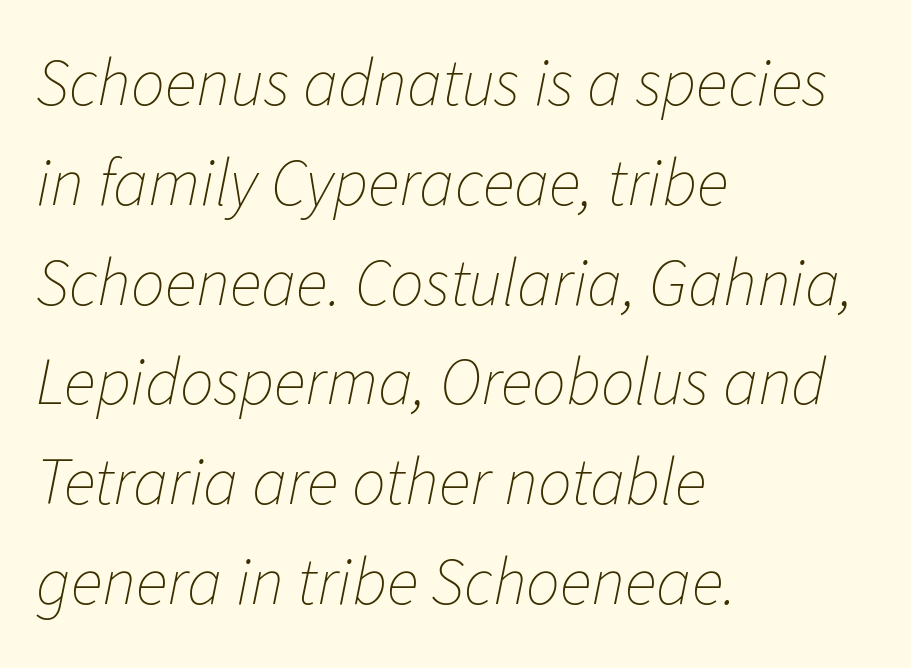
The rag falls on the right side of this text block. Each letter keeps its own natural width here, so spacing adapts to shape. An italicized treatment has been applied to the whole sample. Honestly, there is no underline to notice here at all. Whoever set this chose a conventional vertical rhythm. Nothing heavy about these letters — not bold at all.
